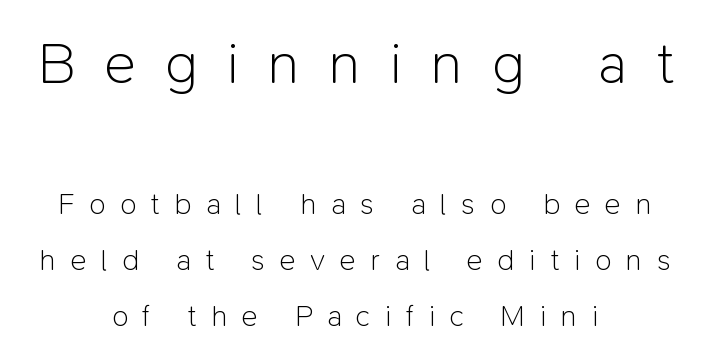
The image shows 59 px light sans-serif type, upright; set centered, line spacing 1.86x, unusually wide letter spacing (+0.49 em), not underlined; the first (top) block is 1.97x larger; low stroke contrast and a medium x-height.
